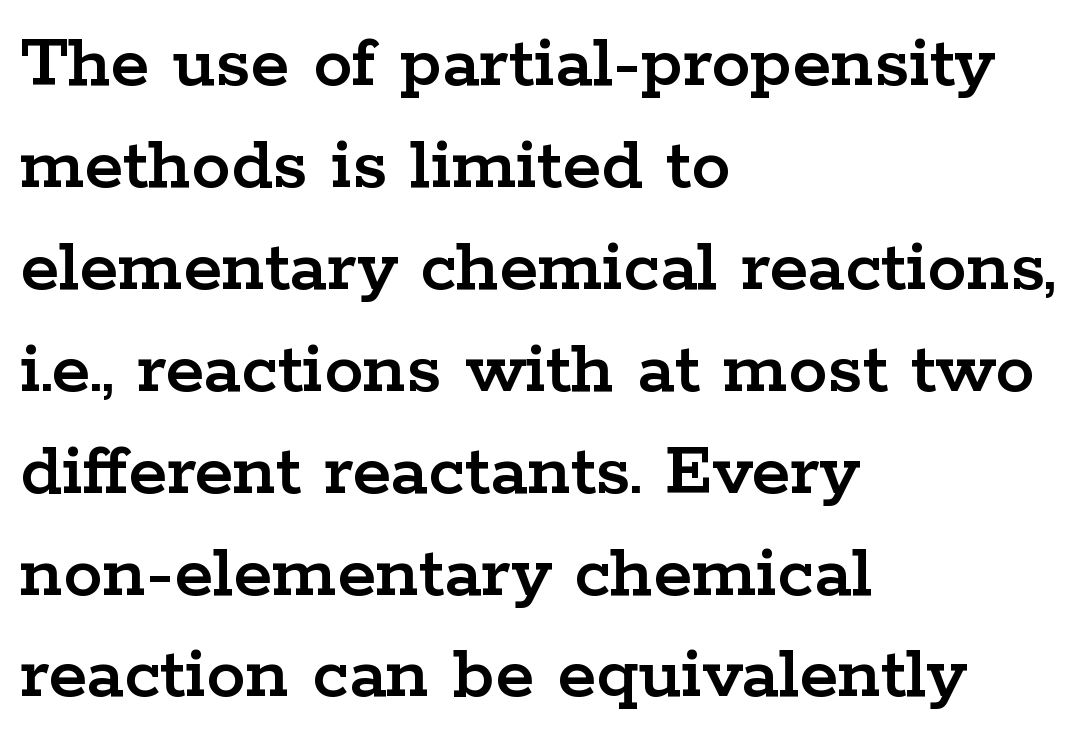
{"serif": "yes", "italic": "no", "width": "wide", "stroke_contrast": "low", "x_height": "medium", "monospaced": "no", "underline": "no", "align": "left", "line_spacing": "normal", "line_spacing_ratio": 1.29, "letter_spacing": "normal", "letter_spacing_em": 0.0, "glyph_px": 79}
